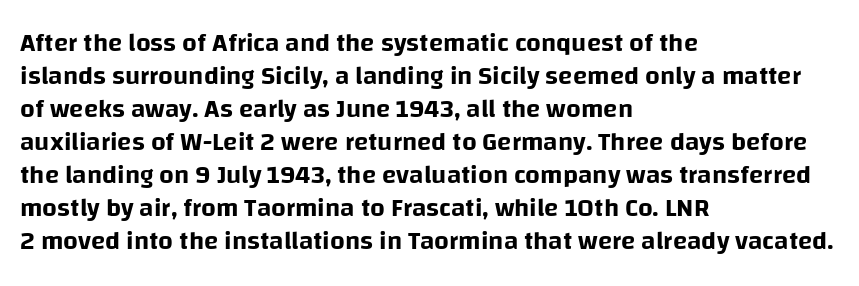
The image shows 26 px text type, upright; set left-aligned, normal line spacing (1.27x), normal letter spacing, not underlined.
